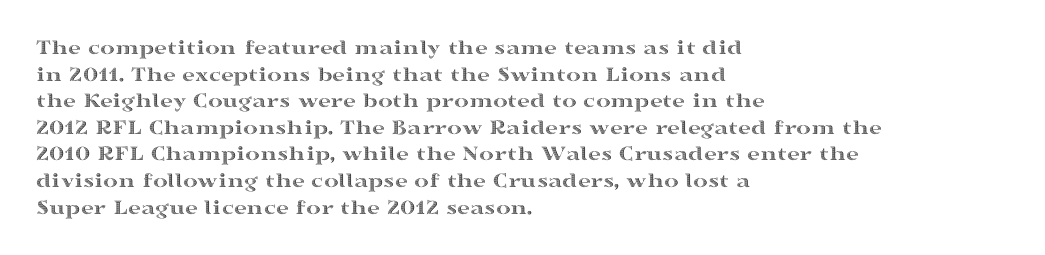
A student would call this left alignment; a typographer would say flush left, rag right. Nobody touched the tracking dial on this one. Tall strokes in this sample are plumb rather than angled. Descenders are the only things crossing below the line.
